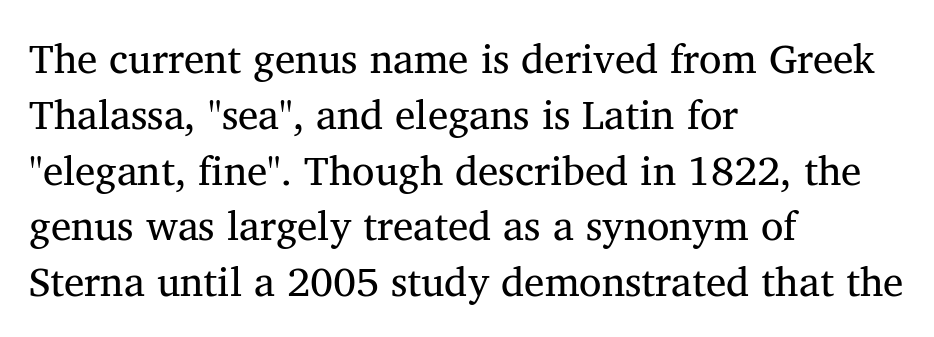
Q: Is the text bold? A: No.
Q: Is the text italic (slanted)? A: No, it is upright.
Q: Is the typeface a serif or a sans-serif typeface? A: Serif.
Q: Is the text underlined? A: No.
Q: How is the paragraph aligned? A: Left-aligned.
Q: Is the spacing between letters normal or unusually wide? A: Normal.
Q: Is the spacing between lines tight, normal or loose? A: Normal.
Q: Width (condensed, normal, or wide)? A: Normal.
Q: Stroke contrast? A: Medium.
Q: x-height? A: Medium.
Q: Monospaced? A: No.
